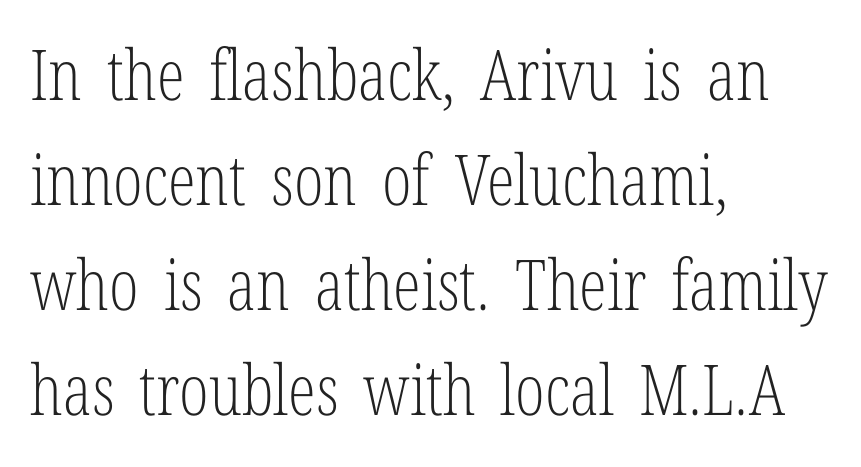
The image shows 70 px light, condensed serif type, upright; set left-aligned, normal line spacing (1.5x), normal letter spacing, not underlined; low stroke contrast and a medium x-height.
